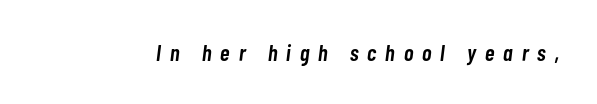
{"italic": "yes", "lean": "right", "slant_degrees": 7, "bold": "semi", "underline": "no", "letter_spacing": "wide", "letter_spacing_em": 0.39, "glyph_px": 23}
